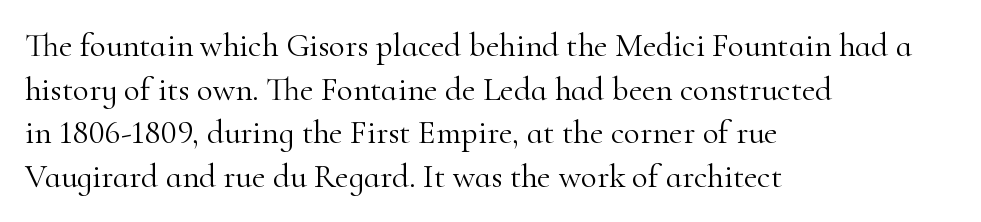
Each letter keeps its own natural width here, so spacing adapts to shape. Every stem runs plumb, perpendicular to the baseline. Reading down the column, the eye jumps a familiar distance to each next line. Layout note: lines flush left. Observe the serifs anchoring each vertical stroke in this sample.
